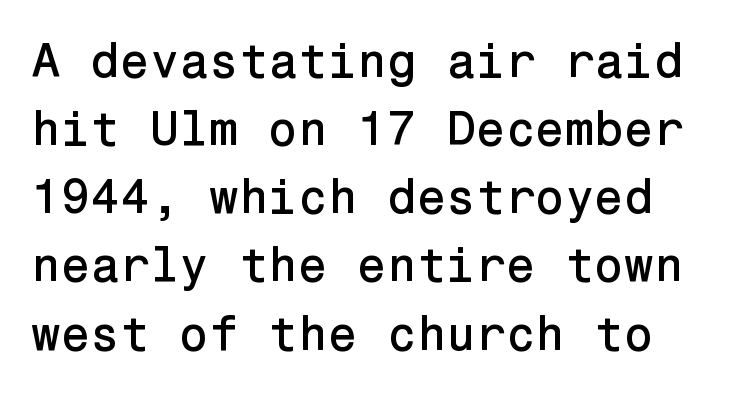
{"serif": "no", "italic": "no", "width": "normal", "stroke_contrast": "low", "x_height": "medium", "underline": "no", "line_spacing": "normal", "line_spacing_ratio": 1.42, "letter_spacing": "normal", "letter_spacing_em": 0.0, "glyph_px": 48}
